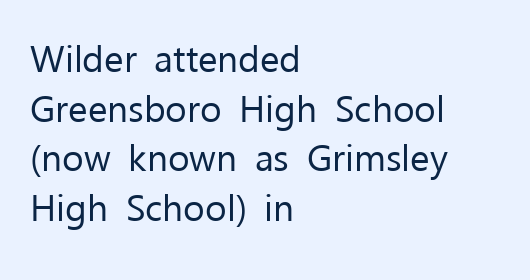
{"serif": "no", "italic": "no", "bold": "no", "weight": "regular", "width": "normal", "stroke_contrast": "low", "x_height": "medium", "monospaced": "no", "underline": "no", "align": "left", "line_spacing": "normal", "line_spacing_ratio": 1.34, "letter_spacing": "normal", "letter_spacing_em": 0.0, "glyph_px": 37}
